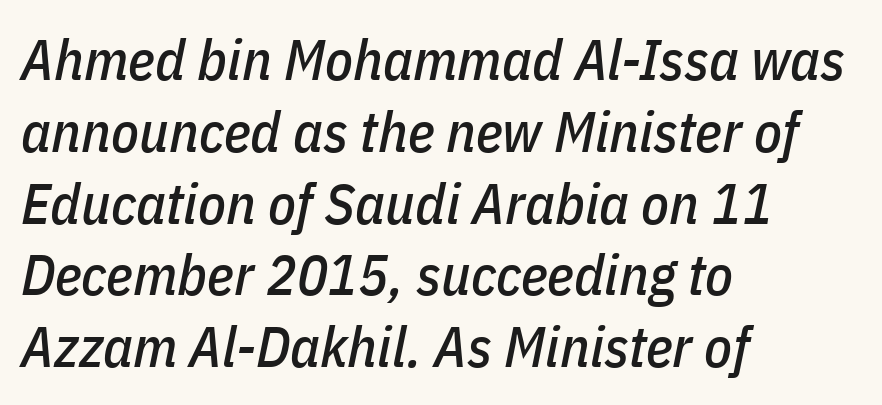
{"italic": "yes", "lean": "right", "slant_degrees": 11, "width": "condensed", "stroke_contrast": "low", "x_height": "medium", "monospaced": "no", "underline": "no", "align": "left", "line_spacing": "normal", "line_spacing_ratio": 1.26, "letter_spacing": "normal", "letter_spacing_em": 0.0, "glyph_px": 57}
